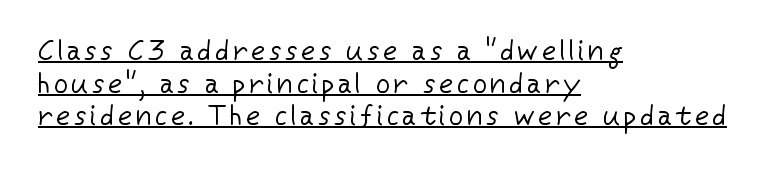
Q: Is the text bold? A: No.
Q: Is the text italic (slanted)? A: No, it is upright.
Q: Is the text underlined? A: Yes.
Q: How is the paragraph aligned? A: Left-aligned.
